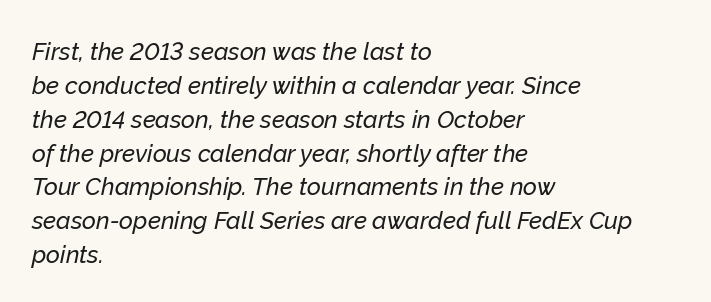
{"italic": "yes", "lean": "right", "slant_degrees": 12, "underline": "no", "align": "left", "line_spacing": "normal", "line_spacing_ratio": 1.41, "letter_spacing": "normal", "letter_spacing_em": 0.0, "glyph_px": 24}
